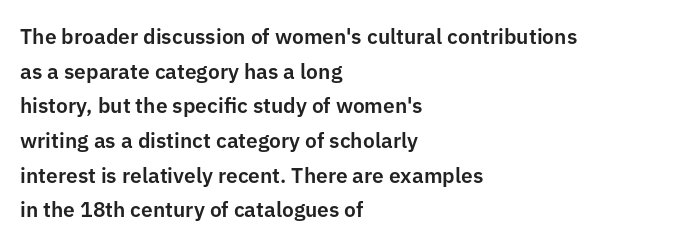
Vertical spacing — default. Honestly, the letter spacing is just normal — you wouldn't notice it. The lettering holds an erect, upright posture throughout. Notice how the passage keeps a crisp vertical edge on the left only.
